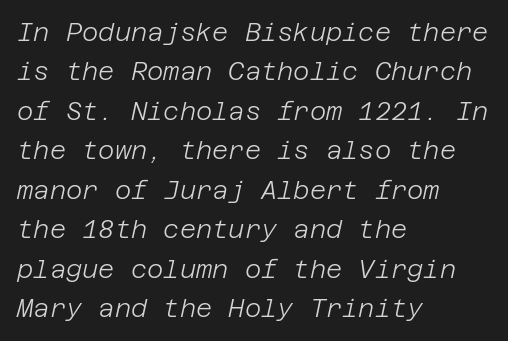
{"italic": "yes", "lean": "right", "slant_degrees": 12, "bold": "no", "underline": "no", "align": "left", "line_spacing": "normal", "line_spacing_ratio": 1.58, "letter_spacing": "normal", "letter_spacing_em": 0.0, "glyph_px": 25}
